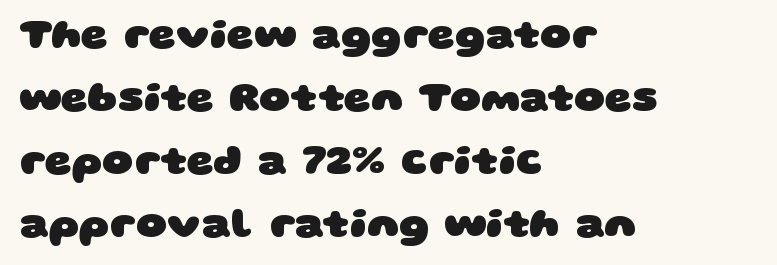
Q: Is the text bold? A: Yes.
Q: Is the typeface a serif or a sans-serif typeface? A: Sans-serif.
Q: Is the text underlined? A: No.
Q: How is the paragraph aligned? A: Left-aligned.
Q: Is the spacing between letters normal or unusually wide? A: Normal.
Q: Is the spacing between lines tight, normal or loose? A: Normal.
Q: Width (condensed, normal, or wide)? A: Wide.
Q: Stroke contrast? A: Low.
Q: x-height? A: Large.
Q: Monospaced? A: No.
